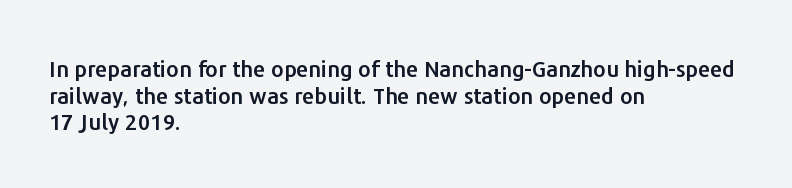
Q: Is the text italic (slanted)? A: No, it is upright.
Q: Is the text underlined? A: No.
Q: How is the paragraph aligned? A: Left-aligned.
Q: Is the spacing between letters normal or unusually wide? A: Normal.
